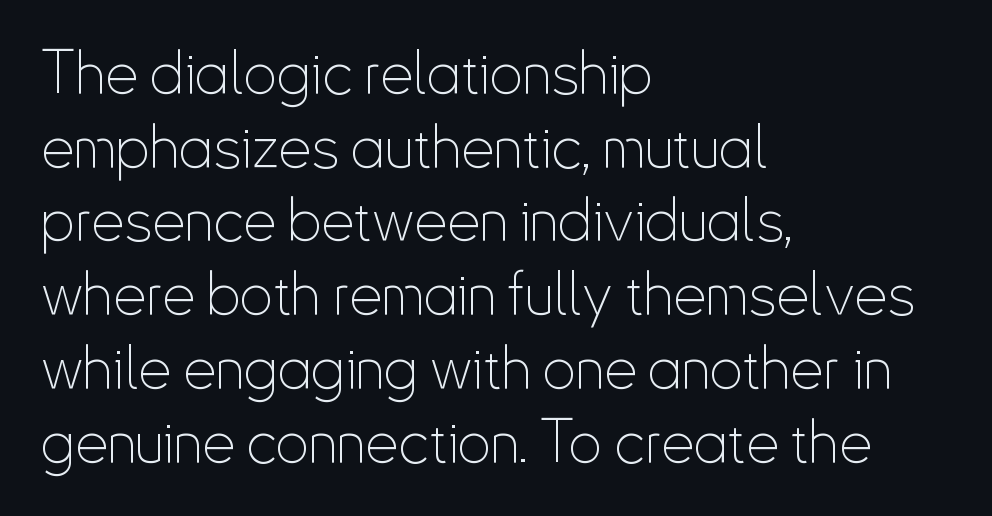
Q: Is the text bold? A: No.
Q: Is the text italic (slanted)? A: No, it is upright.
Q: Is the typeface a serif or a sans-serif typeface? A: Sans-serif.
Q: Is the text underlined? A: No.
Q: How is the paragraph aligned? A: Left-aligned.
Q: Is the spacing between letters normal or unusually wide? A: Normal.
Q: Is the spacing between lines tight, normal or loose? A: Normal.
Q: Width (condensed, normal, or wide)? A: Condensed.
Q: Stroke contrast? A: Low.
Q: x-height? A: Small.
Q: Monospaced? A: No.
